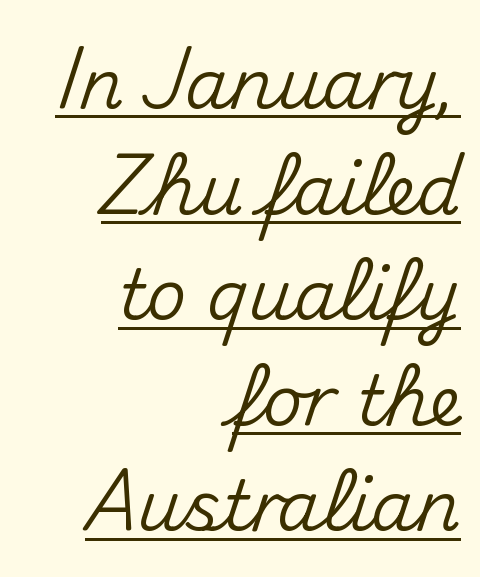
Character widths vary here, with narrow letters taking less room than wide ones. Letterform terminals end flat and unadorned throughout the passage. Underlined type. Compared with typical paragraphs, the rows here are spaced about the same.
